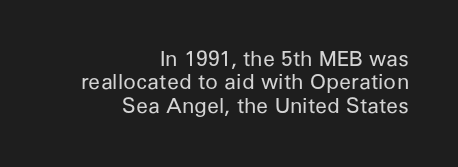
Q: Is the text bold? A: No.
Q: Is the text italic (slanted)? A: No, it is upright.
Q: Is the text underlined? A: No.
Q: How is the paragraph aligned? A: Right-aligned.
Q: Is the spacing between letters normal or unusually wide? A: Normal.
Q: Is the spacing between lines tight, normal or loose? A: Tight.
